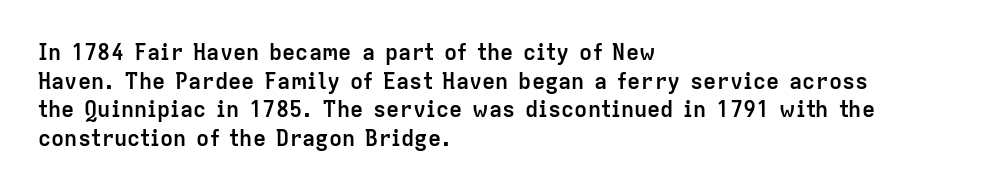
The image shows 22 px bold type, upright; set left-aligned, normal line spacing (1.3x), normal letter spacing, not underlined.
